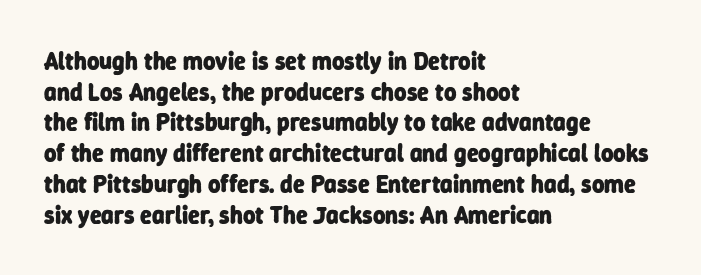
Q: Is the text bold? A: Yes.
Q: Is the text underlined? A: No.
Q: How is the paragraph aligned? A: Left-aligned.
Q: Is the spacing between letters normal or unusually wide? A: Normal.
Q: Is the spacing between lines tight, normal or loose? A: Normal.
